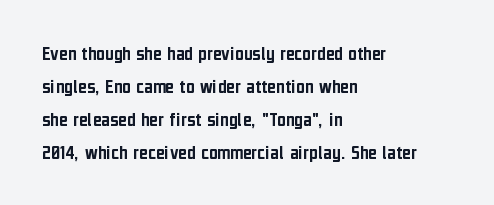
{"italic": "no", "underline": "no", "align": "left", "line_spacing": "normal", "line_spacing_ratio": 1.57, "letter_spacing": "normal", "letter_spacing_em": 0.0, "glyph_px": 21}
